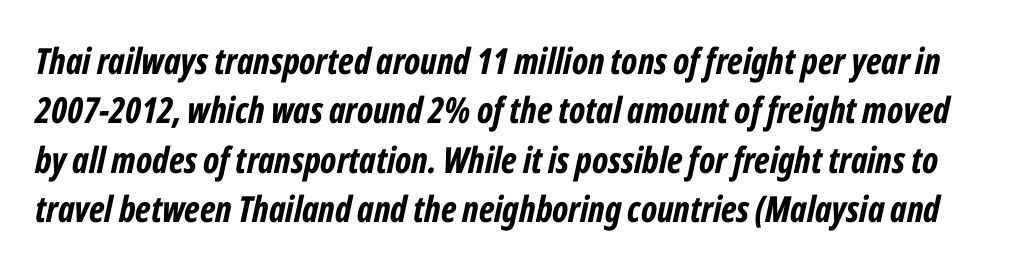
The image shows 36 px bold, condensed type, italic (leaning right); set normal line spacing (1.37x), normal letter spacing, not underlined; low stroke contrast and a medium x-height.
